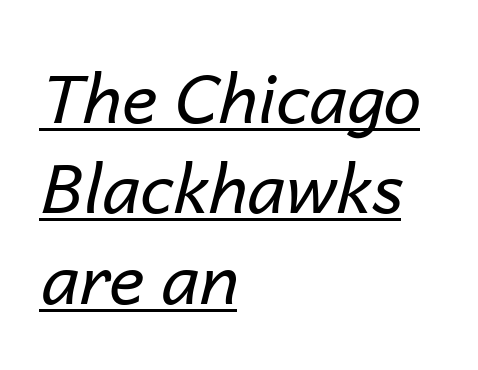
The image shows 68 px regular-weight type, italic (leaning right); set left-aligned, normal line spacing (1.33x), normal letter spacing, underlined; low stroke contrast and a medium x-height.
